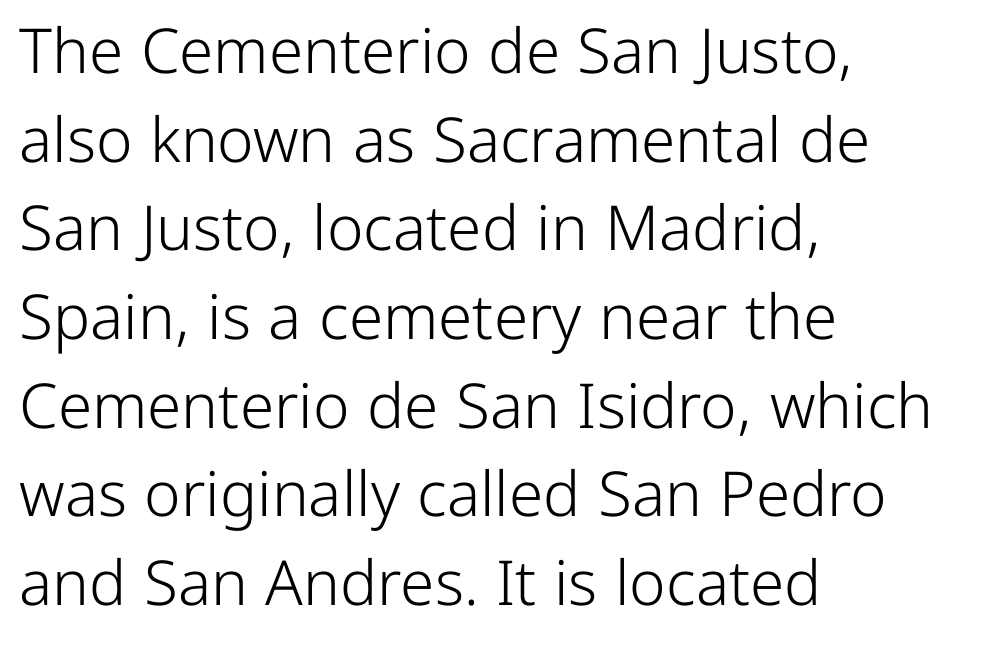
How are the letters spaced? Ordinarily, with no added tracking. Stems and bowls with no extra thickness — not bold. Compared with typical paragraphs, the rows here are spaced about the same. The typography opts for an upright posture over an oblique one.
